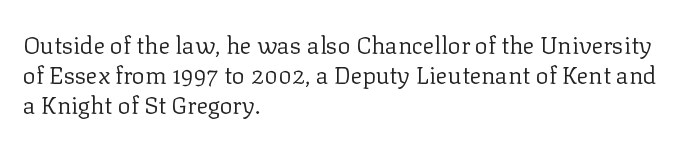
{"italic": "no", "bold": "no", "underline": "no", "align": "left", "line_spacing_ratio": 1.24, "letter_spacing": "normal", "letter_spacing_em": 0.0, "glyph_px": 24}
